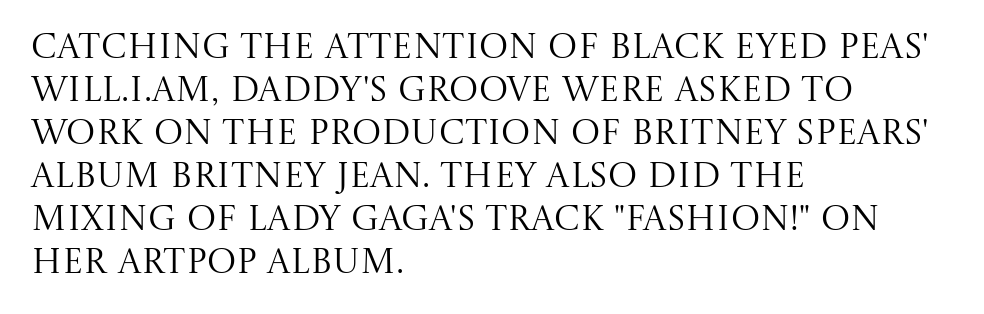
{"serif": "yes", "italic": "no", "bold": "no", "weight": "regular", "width": "normal", "stroke_contrast": "medium", "x_height": "large", "monospaced": "no", "underline": "no", "align": "left", "line_spacing_ratio": 1.23, "letter_spacing": "normal", "letter_spacing_em": 0.0, "glyph_px": 35}
